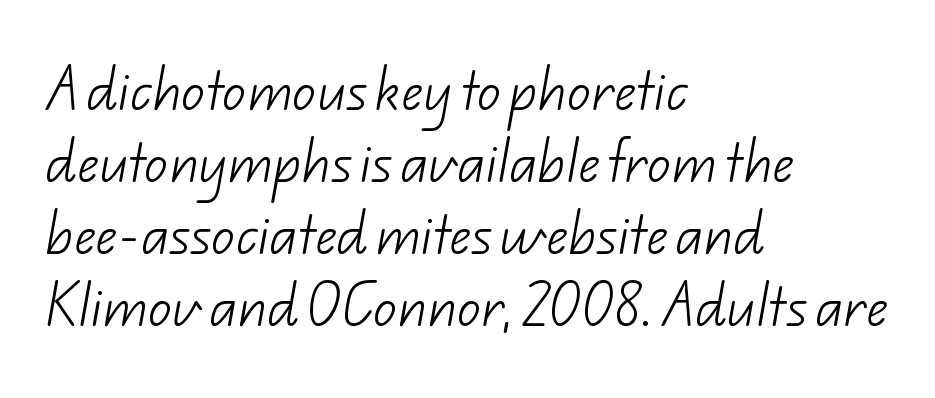
The image shows 47 px light sans-serif type; set left-aligned, normal line spacing (1.53x), normal letter spacing, not underlined; low stroke contrast and a small x-height.
